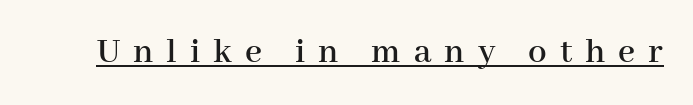
The image shows 37 px serif type, upright; set unusually wide letter spacing (+0.35 em), underlined; high stroke contrast and a medium x-height.
